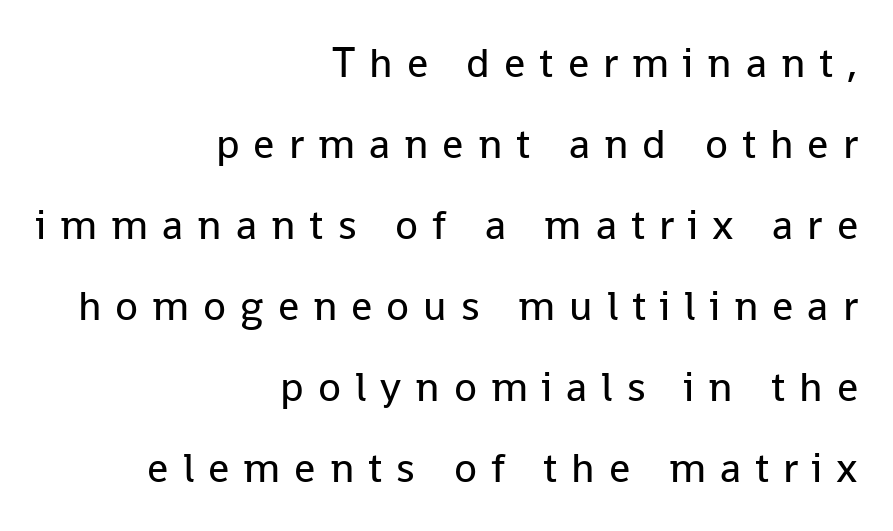
One-word summary of the alignment: right. The designer dialed line spacing up above the default. Type without underlining. The letters advance in unequal steps, a hallmark of proportional type. Is there any slant? The stems are plumb. The typeface has the unassuming heft of standard copy or less.
